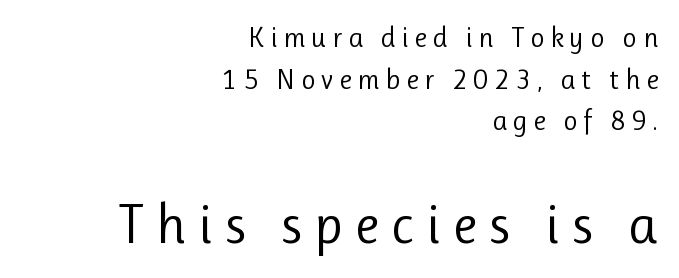
Q: Is the text bold? A: No.
Q: Is the text italic (slanted)? A: No, it is upright.
Q: Is the typeface a serif or a sans-serif typeface? A: Sans-serif.
Q: Is the text underlined? A: No.
Q: How is the paragraph aligned? A: Right-aligned.
Q: Is the spacing between letters normal or unusually wide? A: Unusually wide.
Q: Is the spacing between lines tight, normal or loose? A: Normal.
Q: Which block of text is set in a larger size, the first (top) or the second (bottom)? A: The second (bottom) one.
Q: Width (condensed, normal, or wide)? A: Normal.
Q: Stroke contrast? A: Low.
Q: x-height? A: Medium.
Q: Monospaced? A: No.
